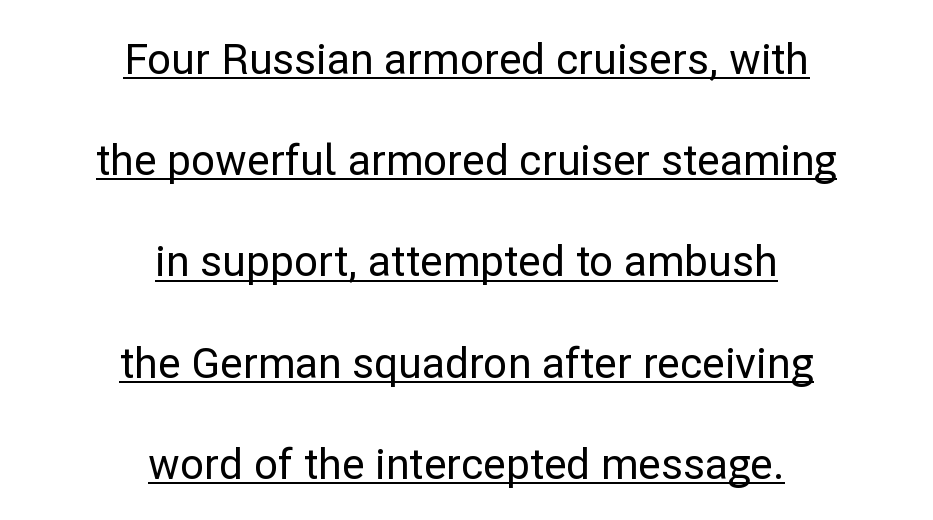
Q: Is the text italic (slanted)? A: No, it is upright.
Q: Is the typeface a serif or a sans-serif typeface? A: Sans-serif.
Q: Is the text underlined? A: Yes.
Q: How is the paragraph aligned? A: Centered.
Q: Is the spacing between letters normal or unusually wide? A: Normal.
Q: Is the spacing between lines tight, normal or loose? A: Loose.
Q: Width (condensed, normal, or wide)? A: Normal.
Q: Stroke contrast? A: Low.
Q: x-height? A: Medium.
Q: Monospaced? A: No.
